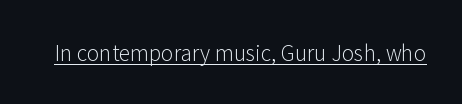
Italic: no, the glyphs are upright roman. You can see a thin bar hugging the bottom of the glyphs. Nothing heavy about these letters — not bold at all. Look at the tracking — it's just the regular setting, nothing added.
